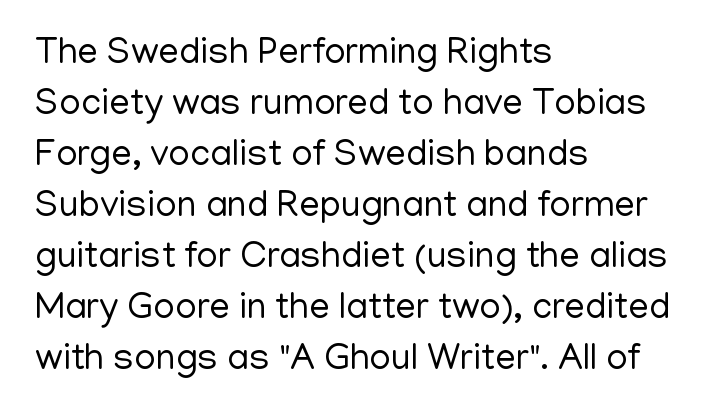
Characters follow at the spacing the type designer built in. Horizontal alignment here is leftward, the default for most running prose. The specimen reads as upright at a glance. Underlining? Definitely not there. Line spacing here is normal.
